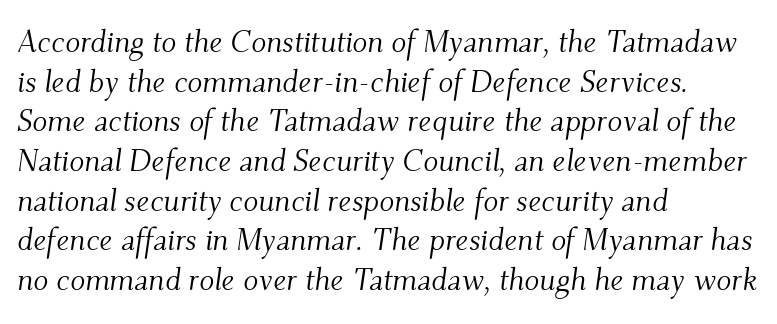
{"serif": "yes", "italic": "yes", "lean": "right", "slant_degrees": 9, "bold": "no", "weight": "light", "width": "normal", "stroke_contrast": "medium", "x_height": "small", "monospaced": "no", "underline": "no", "align": "left", "line_spacing": "normal", "line_spacing_ratio": 1.28, "letter_spacing": "normal", "letter_spacing_em": 0.0, "glyph_px": 31}
